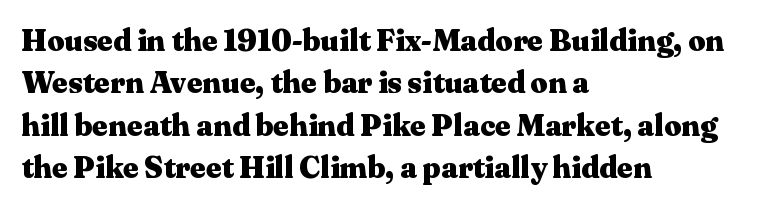
Q: Is the text bold? A: Yes.
Q: Is the text italic (slanted)? A: No, it is upright.
Q: Is the typeface a serif or a sans-serif typeface? A: Serif.
Q: Is the text underlined? A: No.
Q: How is the paragraph aligned? A: Left-aligned.
Q: Is the spacing between letters normal or unusually wide? A: Normal.
Q: Is the spacing between lines tight, normal or loose? A: Normal.
Q: Width (condensed, normal, or wide)? A: Wide.
Q: Stroke contrast? A: Medium.
Q: x-height? A: Medium.
Q: Monospaced? A: No.
